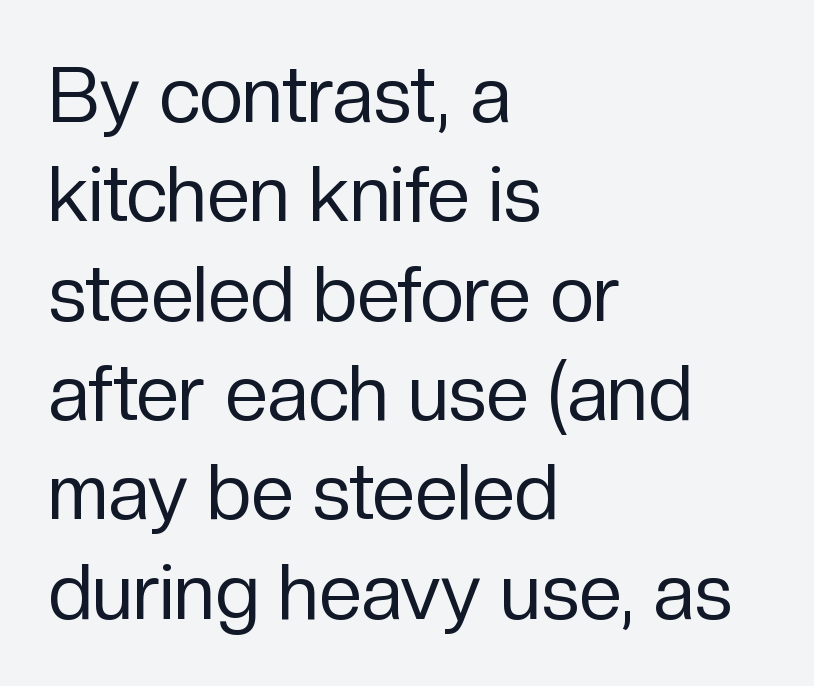
Reading down the column, the eye jumps a familiar distance to each next line. Weight: not bold — regular or lighter. You can tell it's not italic because the verticals are truly vertical. Quick note: underline off.
